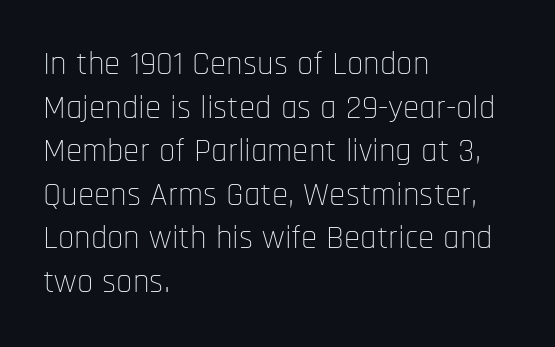
{"serif": "no", "italic": "no", "bold": "no", "weight": "thin", "width": "condensed", "stroke_contrast": "low", "x_height": "large", "monospaced": "no", "underline": "no", "align": "left", "line_spacing": "normal", "line_spacing_ratio": 1.32, "letter_spacing": "normal", "letter_spacing_em": 0.0, "glyph_px": 33}
